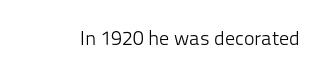
Posture: upright roman. Short note: letters normally spaced. The weight would be labelled regular, book, light, or lighter still. Lines of text with bare space underneath.
